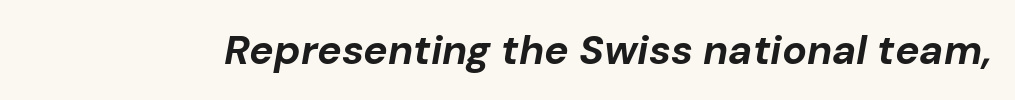
Typographic density is high because the face is bold. Designer's note — italics engaged. What stands out about the letter spacing? Nothing — it is the standard amount. The words here are not underlined. Here the designer chose a conventional face with non-uniform glyph widths.
